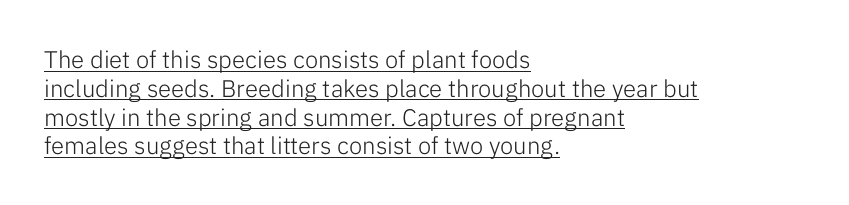
The type sits square on the baseline with zero lean. Nothing heavy about these letters — not bold at all. Notice how the passage keeps a crisp vertical edge on the left only. This rendering features underlined lettering.
